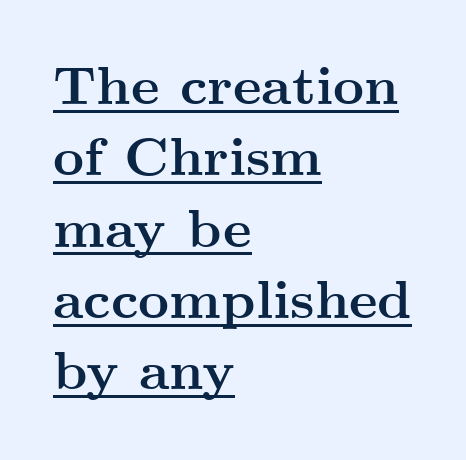
{"serif": "yes", "italic": "no", "bold": "yes", "weight": "semibold", "width": "wide", "stroke_contrast": "medium", "x_height": "small", "monospaced": "no", "underline": "yes", "align": "left", "line_spacing": "normal", "line_spacing_ratio": 1.32, "letter_spacing": "normal", "letter_spacing_em": 0.0, "glyph_px": 54}
